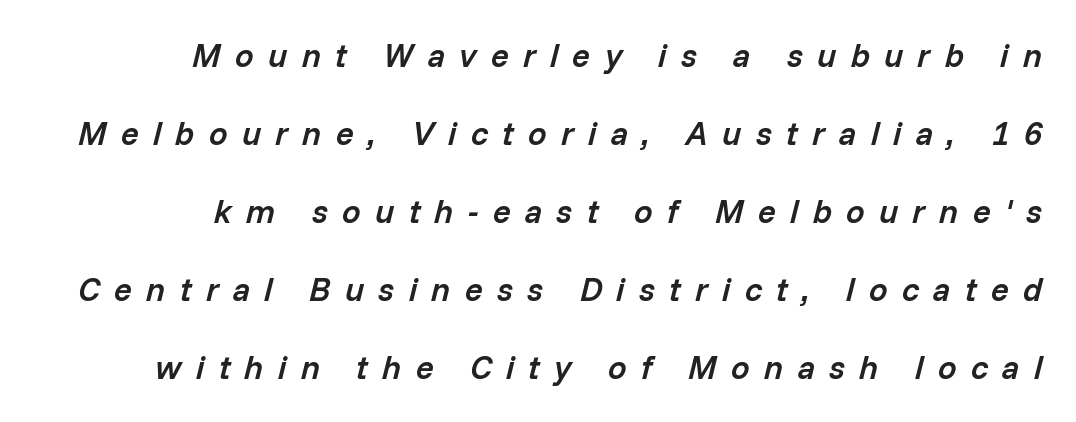
{"italic": "yes", "lean": "right", "slant_degrees": 14, "bold": "semi", "weight": "semibold", "width": "normal", "stroke_contrast": "low", "x_height": "medium", "monospaced": "no", "underline": "no", "align": "right", "line_spacing": "loose", "line_spacing_ratio": 2.36, "letter_spacing": "wide", "letter_spacing_em": 0.43, "glyph_px": 33}
